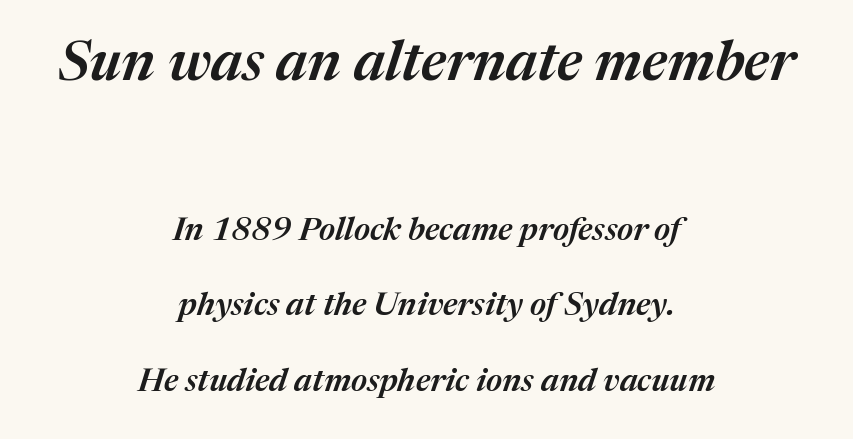
The image shows 56 px semibold type, italic (leaning right); set centered, loose line spacing (2.37x), normal letter spacing, not underlined; the first (top) block is 1.75x larger; medium stroke contrast and a medium x-height.
